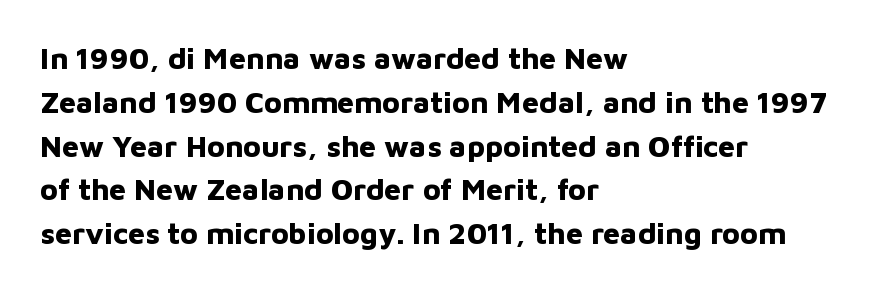
{"serif": "no", "italic": "no", "bold": "yes", "weight": "bold", "width": "normal", "stroke_contrast": "low", "x_height": "medium", "monospaced": "no", "underline": "no", "align": "left", "line_spacing": "normal", "line_spacing_ratio": 1.46, "letter_spacing": "normal", "letter_spacing_em": 0.0, "glyph_px": 30}
